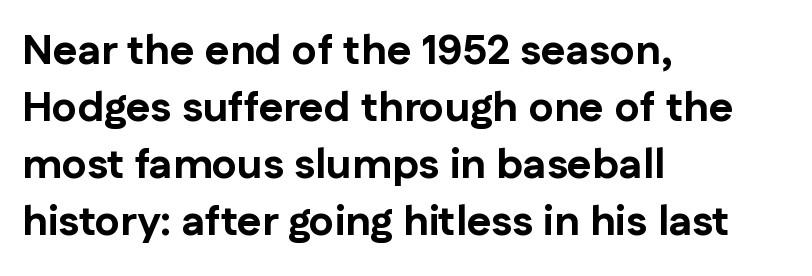
Q: Is the text bold? A: Yes.
Q: Is the text italic (slanted)? A: No, it is upright.
Q: Is the typeface a serif or a sans-serif typeface? A: Sans-serif.
Q: Is the text underlined? A: No.
Q: How is the paragraph aligned? A: Left-aligned.
Q: Is the spacing between letters normal or unusually wide? A: Normal.
Q: Is the spacing between lines tight, normal or loose? A: Normal.
Q: Width (condensed, normal, or wide)? A: Normal.
Q: Stroke contrast? A: Low.
Q: x-height? A: Medium.
Q: Monospaced? A: No.
